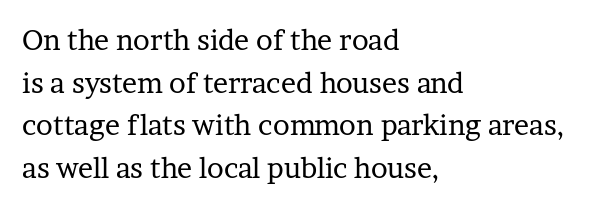
{"serif": "yes", "italic": "no", "bold": "no", "weight": "regular", "width": "normal", "stroke_contrast": "low", "x_height": "medium", "monospaced": "no", "underline": "no", "align": "left", "line_spacing": "normal", "line_spacing_ratio": 1.52, "letter_spacing": "normal", "letter_spacing_em": 0.0, "glyph_px": 28}
